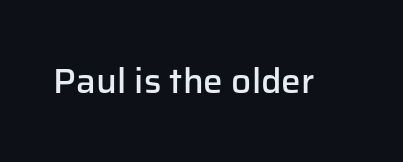
Here the designer chose a conventional face with non-uniform glyph widths. Standard letterfit; no display-style spreading of the glyphs. This is sans-serif lettering, the kind often seen on screens and signage. Moderately thickened strokes mark this as semibold type.
